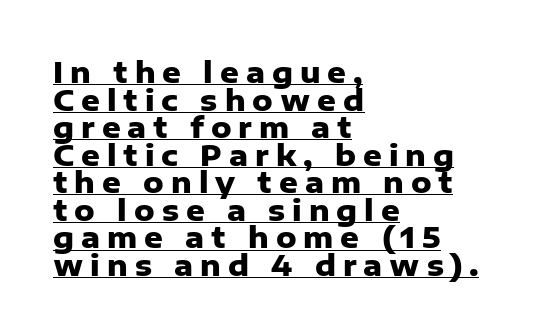
Q: Is the text bold? A: Yes.
Q: Is the text italic (slanted)? A: No, it is upright.
Q: Is the typeface a serif or a sans-serif typeface? A: Sans-serif.
Q: Is the text underlined? A: Yes.
Q: How is the paragraph aligned? A: Left-aligned.
Q: Is the spacing between letters normal or unusually wide? A: Unusually wide.
Q: Is the spacing between lines tight, normal or loose? A: Tight.
Q: Width (condensed, normal, or wide)? A: Normal.
Q: Stroke contrast? A: Low.
Q: x-height? A: Medium.
Q: Monospaced? A: No.
